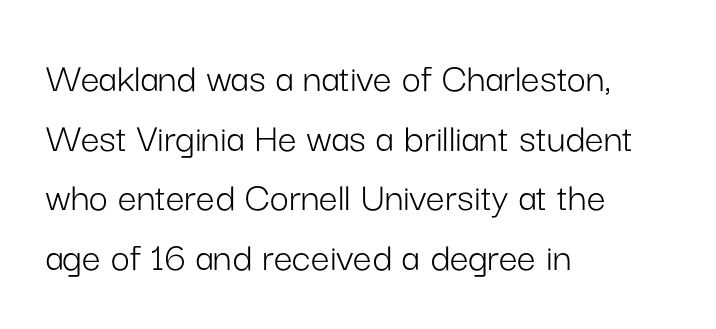
Q: Is the text bold? A: No.
Q: Is the text italic (slanted)? A: No, it is upright.
Q: Is the typeface a serif or a sans-serif typeface? A: Sans-serif.
Q: Is the text underlined? A: No.
Q: How is the paragraph aligned? A: Left-aligned.
Q: Is the spacing between letters normal or unusually wide? A: Normal.
Q: Is the spacing between lines tight, normal or loose? A: Normal.
Q: Width (condensed, normal, or wide)? A: Normal.
Q: Stroke contrast? A: Low.
Q: x-height? A: Medium.
Q: Monospaced? A: No.
